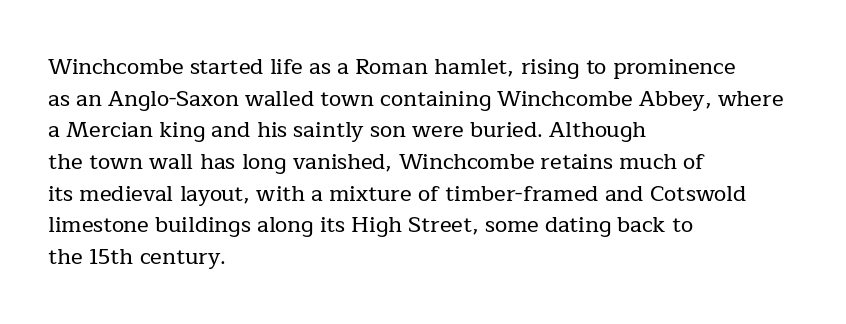
Ordinary non-slanted type is in use. Letter spacing: default. This sample is left-justified, so line endings fall wherever the words run out. Underline: absent. Successive baselines arrive at the customary interval.
